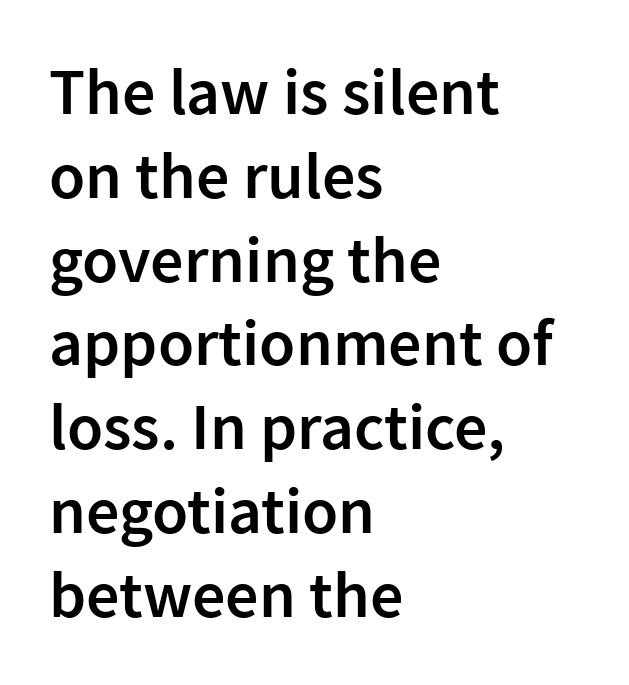
There is no visible air inserted between adjacent glyphs. The font's upright variant was chosen for this text. Nothing sits at the stroke ends, so this counts as sans-serif. Underlining? Definitely not there.
